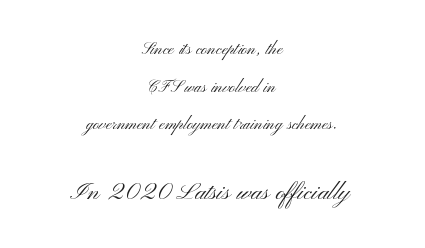
The image shows 31 px light, wide sans-serif type; set centered, line spacing 1.79x, normal letter spacing, not underlined; the second (bottom) block is 1.48x larger; medium stroke contrast and a small x-height.
